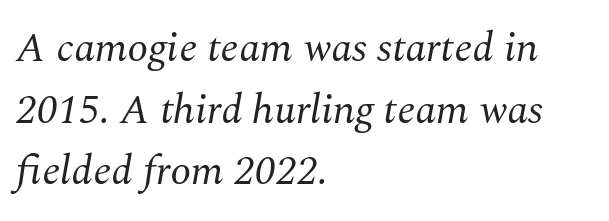
{"serif": "yes", "italic": "yes", "lean": "right", "slant_degrees": 10, "bold": "no", "weight": "regular", "width": "normal", "stroke_contrast": "medium", "x_height": "medium", "monospaced": "no", "underline": "no", "align": "left", "line_spacing": "normal", "line_spacing_ratio": 1.47, "letter_spacing": "normal", "letter_spacing_em": 0.0, "glyph_px": 42}
